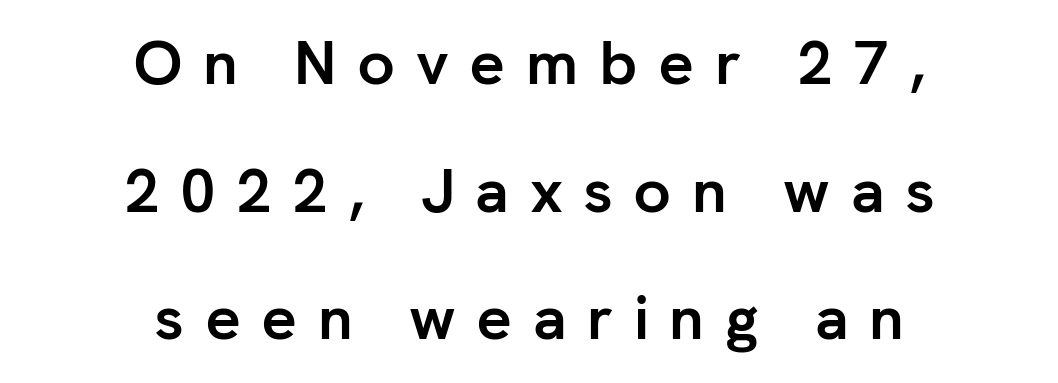
Q: Is the text bold? A: Yes.
Q: Is the text italic (slanted)? A: No, it is upright.
Q: Is the typeface a serif or a sans-serif typeface? A: Sans-serif.
Q: Is the text underlined? A: No.
Q: How is the paragraph aligned? A: Centered.
Q: Is the spacing between letters normal or unusually wide? A: Unusually wide.
Q: Is the spacing between lines tight, normal or loose? A: Loose.
Q: Width (condensed, normal, or wide)? A: Normal.
Q: Stroke contrast? A: Low.
Q: x-height? A: Medium.
Q: Monospaced? A: No.
